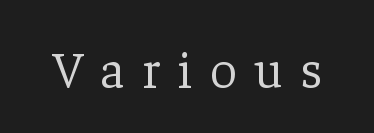
Every character sits straight up, as roman type does. Check the space under the baseline: it is left empty. Each letter's strokes conclude with small projecting serifs. Students, note that the glyphs here are deliberately spaced far apart. Unbolded letterforms with no extra heft. Here the designer chose a conventional face with non-uniform glyph widths.
